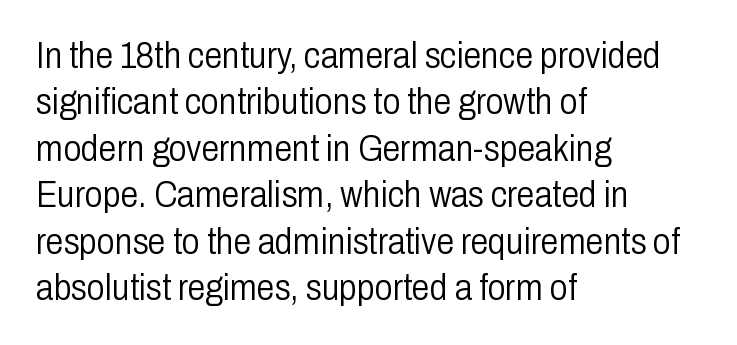
The image shows 36 px light, condensed sans-serif type, upright; set left-aligned, normal line spacing (1.29x), normal letter spacing, not underlined; low stroke contrast and a medium x-height.
